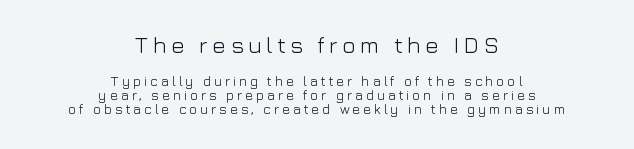
{"italic": "no", "bold": "no", "underline": "no", "align": "center", "line_spacing": "tight", "line_spacing_ratio": 1.02, "larger_block": "first", "size_ratio": 1.64, "glyph_px": 23}
